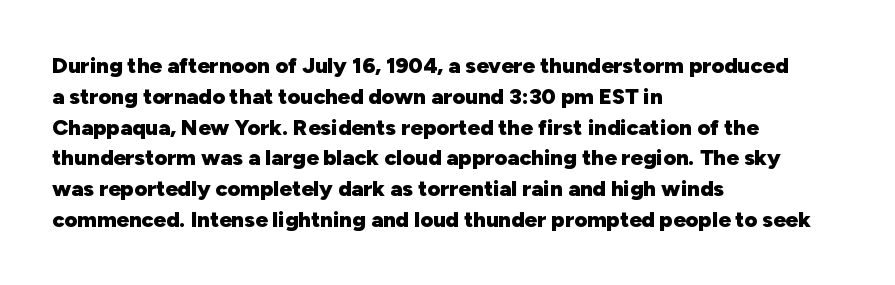
{"italic": "no", "bold": "yes", "underline": "no", "align": "left", "line_spacing": "normal", "line_spacing_ratio": 1.4, "letter_spacing": "normal", "letter_spacing_em": 0.0, "glyph_px": 22}
